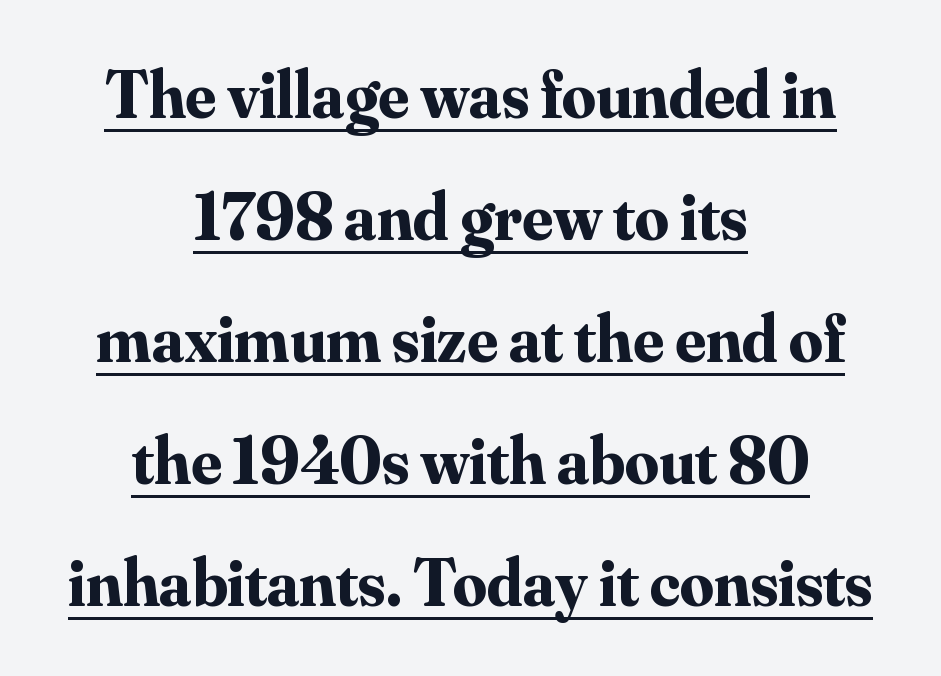
Q: Is the text bold? A: Yes.
Q: Is the text italic (slanted)? A: No, it is upright.
Q: Is the typeface a serif or a sans-serif typeface? A: Serif.
Q: Is the text underlined? A: Yes.
Q: How is the paragraph aligned? A: Centered.
Q: Is the spacing between letters normal or unusually wide? A: Normal.
Q: Width (condensed, normal, or wide)? A: Normal.
Q: Stroke contrast? A: Medium.
Q: x-height? A: Small.
Q: Monospaced? A: No.
